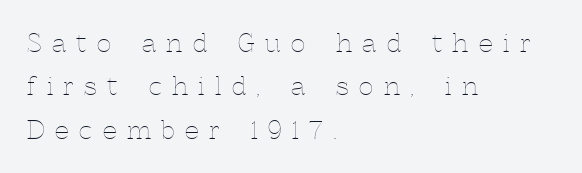
The image shows 25 px text type, upright; set left-aligned, line spacing 1.74x, unusually wide letter spacing (+0.42 em), not underlined.
